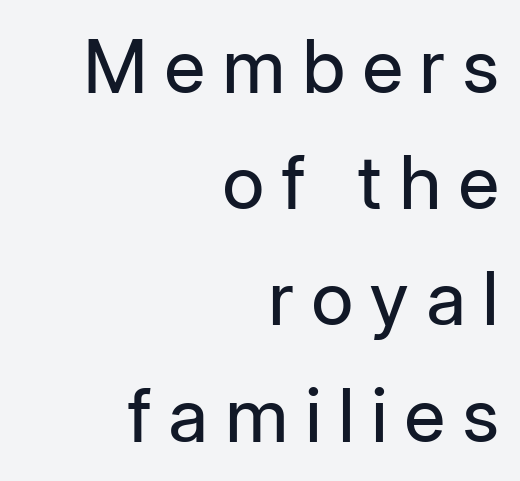
Q: Is the text bold? A: No.
Q: Is the text italic (slanted)? A: No, it is upright.
Q: Is the typeface a serif or a sans-serif typeface? A: Sans-serif.
Q: Is the text underlined? A: No.
Q: How is the paragraph aligned? A: Right-aligned.
Q: Is the spacing between letters normal or unusually wide? A: Unusually wide.
Q: Is the spacing between lines tight, normal or loose? A: Normal.
Q: Width (condensed, normal, or wide)? A: Normal.
Q: Stroke contrast? A: Low.
Q: x-height? A: Medium.
Q: Monospaced? A: No.
